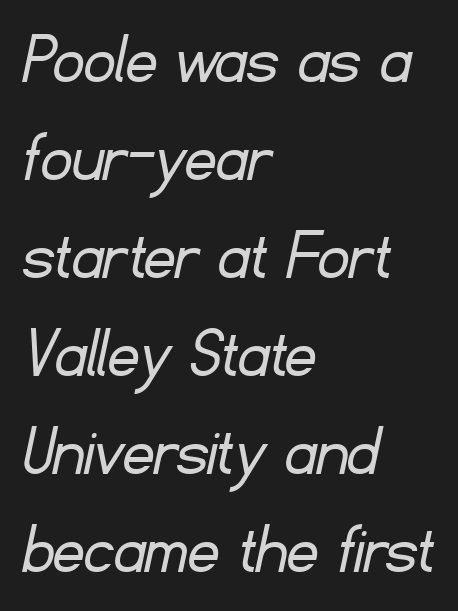
{"serif": "no", "bold": "no", "weight": "light", "width": "normal", "stroke_contrast": "low", "x_height": "small", "monospaced": "no", "underline": "no", "align": "left", "line_spacing": "normal", "line_spacing_ratio": 1.29, "letter_spacing": "normal", "letter_spacing_em": 0.0, "glyph_px": 76}
